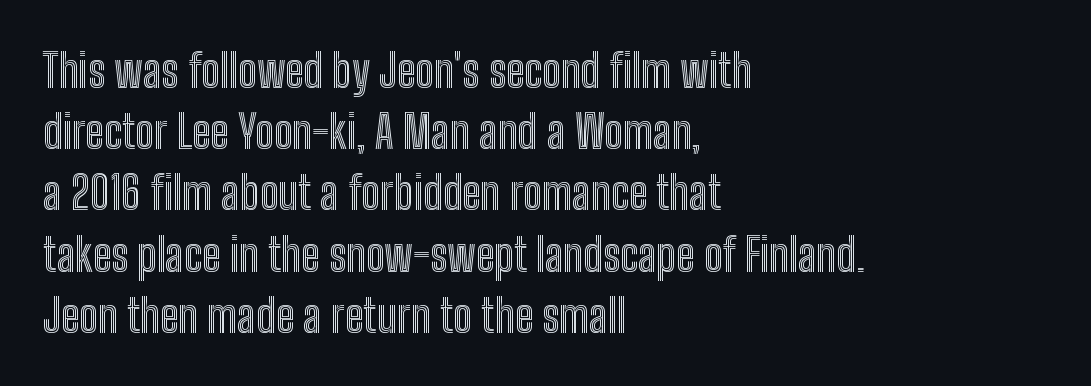
Q: Is the text italic (slanted)? A: No, it is upright.
Q: Is the text underlined? A: No.
Q: How is the paragraph aligned? A: Left-aligned.
Q: Is the spacing between letters normal or unusually wide? A: Normal.
Q: Is the spacing between lines tight, normal or loose? A: Normal.
Q: Width (condensed, normal, or wide)? A: Condensed.
Q: x-height? A: Medium.
Q: Monospaced? A: No.
